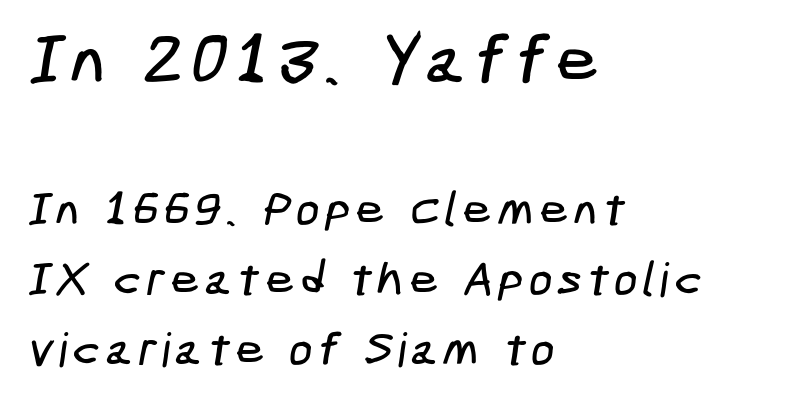
The face used here is a sans, in the tradition of grotesques and geometrics. A normal amount of white space separates one row of letters from the next. The upper block of text is set noticeably larger than the block beneath it. Glance below the letters and you will spot only blank space.
